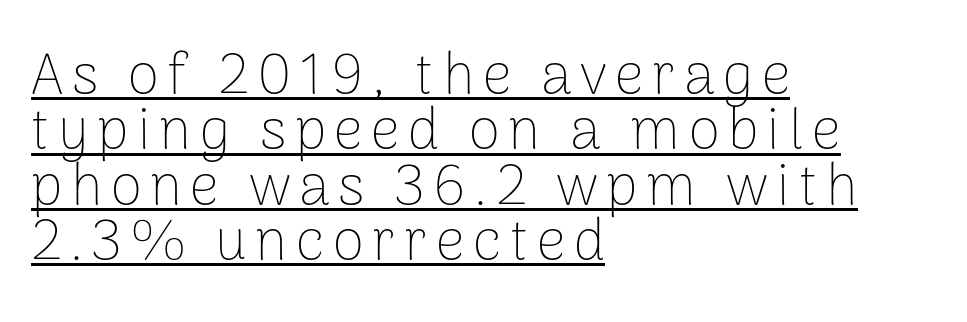
{"serif": "no", "italic": "no", "bold": "no", "weight": "thin", "width": "normal", "stroke_contrast": "low", "x_height": "medium", "monospaced": "no", "underline": "yes", "align": "left", "line_spacing": "tight", "line_spacing_ratio": 0.97, "glyph_px": 57}
